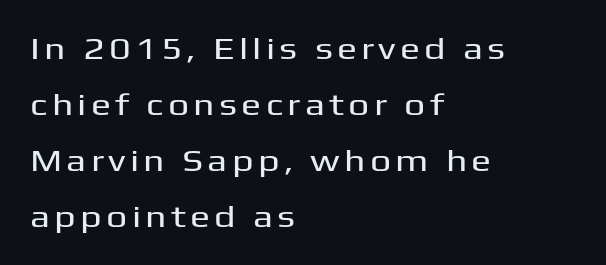
The image shows 30 px wide sans-serif type, upright; set left-aligned, line spacing 1.87x, not underlined; medium stroke contrast and a medium x-height.
